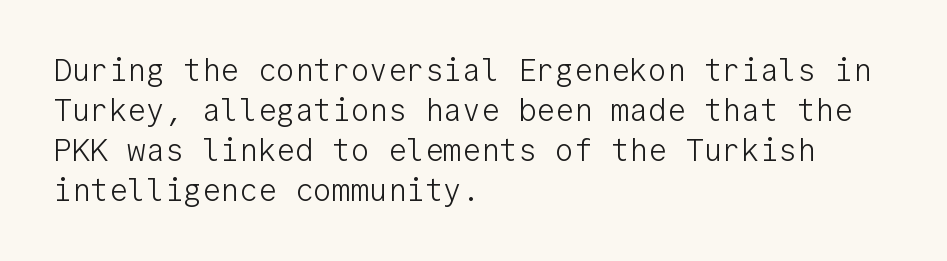
The image shows 31 px light sans-serif type, upright, monospaced; set left-aligned, normal line spacing (1.29x), normal letter spacing, not underlined; low stroke contrast and a medium x-height.
